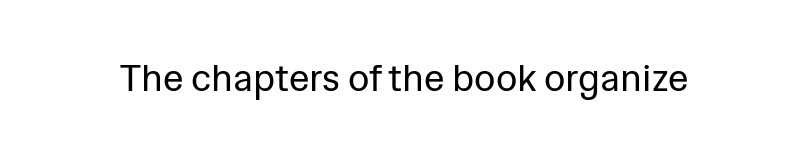
The image shows 37 px regular-weight sans-serif type, upright; set normal letter spacing, not underlined; low stroke contrast and a medium x-height.
